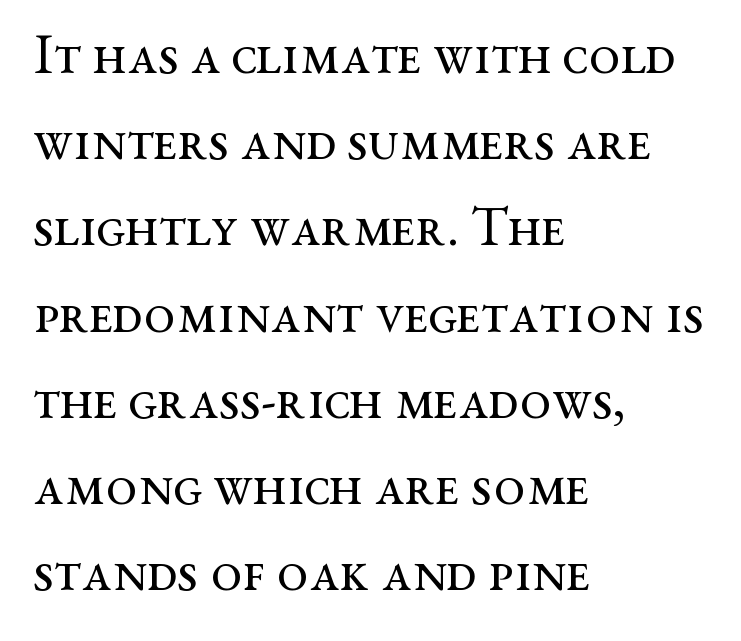
Q: Is the text bold? A: No.
Q: Is the text italic (slanted)? A: No, it is upright.
Q: Is the typeface a serif or a sans-serif typeface? A: Serif.
Q: Is the text underlined? A: No.
Q: How is the paragraph aligned? A: Left-aligned.
Q: Is the spacing between letters normal or unusually wide? A: Normal.
Q: Is the spacing between lines tight, normal or loose? A: Normal.
Q: Width (condensed, normal, or wide)? A: Wide.
Q: Stroke contrast? A: Medium.
Q: x-height? A: Medium.
Q: Monospaced? A: No.
